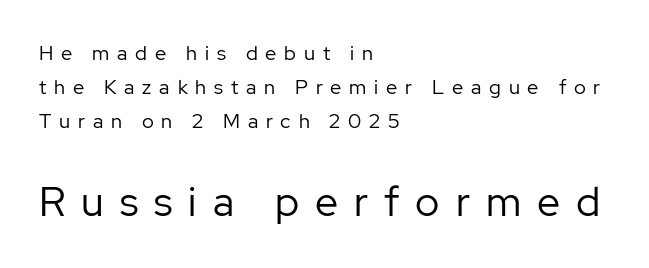
This is not heavy type; no bold has been used. Here the glyphs are tracked loosely, breaking word shapes into spaced letters. A typesetter would call this proportional, since set widths differ per character. Line starts are locked; line ends wander. The glyphs are unaccompanied by any horizontal stroke below them.
